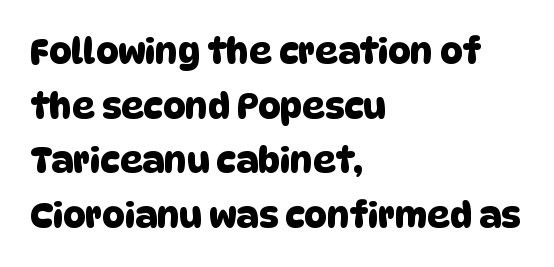
Evenly set lines give the paragraph a standard silhouette. The face used here is proportionally spaced, like ordinary book or web type. Note: no serifs on the glyphs. What stands out about the letter spacing? Nothing — it is the standard amount. Notice how the passage keeps a crisp vertical edge on the left only. Check the space under the baseline: it is left empty.
